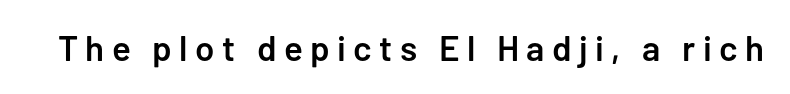
Q: Is the text bold? A: Semi-bold.
Q: Is the text italic (slanted)? A: No, it is upright.
Q: Is the typeface a serif or a sans-serif typeface? A: Sans-serif.
Q: Is the text underlined? A: No.
Q: Is the spacing between letters normal or unusually wide? A: Unusually wide.
Q: Width (condensed, normal, or wide)? A: Normal.
Q: Stroke contrast? A: Low.
Q: x-height? A: Medium.
Q: Monospaced? A: No.
